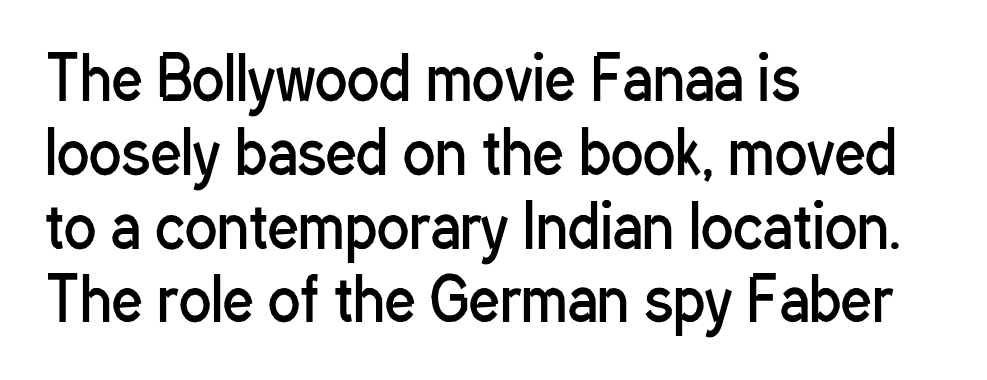
The typesetter chose a ragged-right arrangement here. This sample uses a sans-serif face. Decoration check: the copy has no underline. The lettering stays uniformly vertical, giving the passage a roman look.
